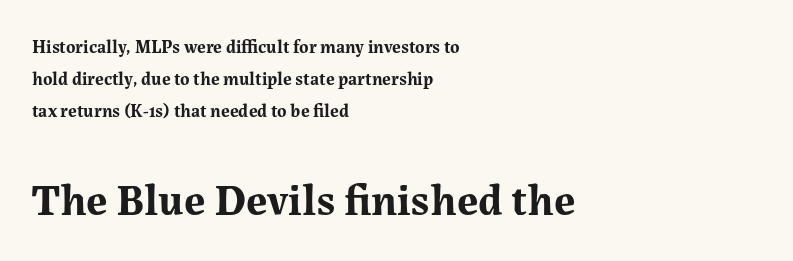
If you drew a ruler down the left edge, every line would touch it. The space beneath each line is pristine and unruled. Set as a true bold cut, around the 700 mark. Default kerning and tracking; the words read as compact shapes.
